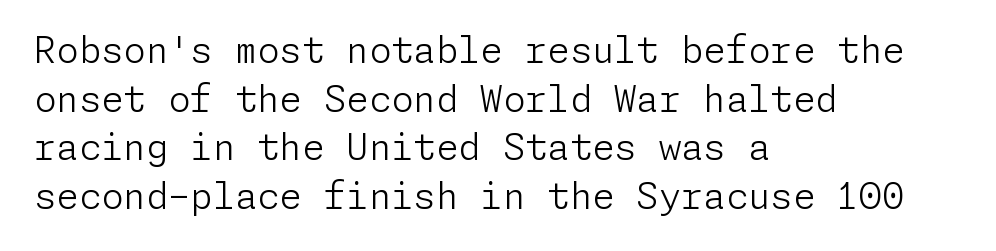
{"serif": "no", "italic": "no", "bold": "no", "weight": "light", "width": "normal", "stroke_contrast": "low", "x_height": "medium", "underline": "no", "align": "left", "line_spacing": "normal", "line_spacing_ratio": 1.35, "letter_spacing": "normal", "letter_spacing_em": 0.0, "glyph_px": 36}
